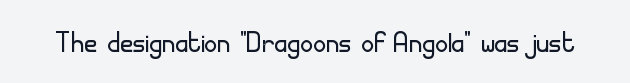
Honestly, there is no underline to notice here at all. Look at the bottom of the vertical strokes: they stop flat, with no serifs. The type is set solid horizontally, with unmodified tracking. Character widths vary here, with narrow letters taking less room than wide ones. Is this a heavy cut? Hardly; it is regular or lighter.
